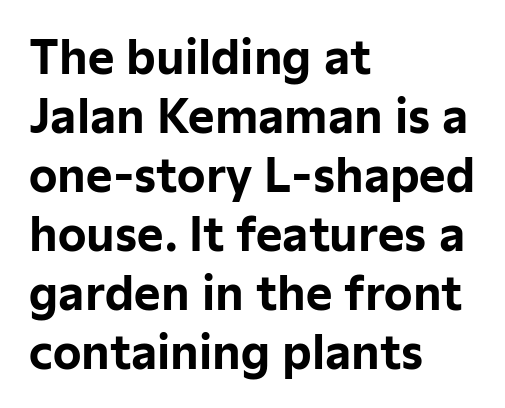
{"serif": "no", "italic": "no", "bold": "yes", "weight": "bold", "width": "normal", "stroke_contrast": "low", "x_height": "medium", "monospaced": "no", "underline": "no", "align": "left", "line_spacing": "normal", "line_spacing_ratio": 1.31, "letter_spacing": "normal", "letter_spacing_em": 0.0, "glyph_px": 45}
